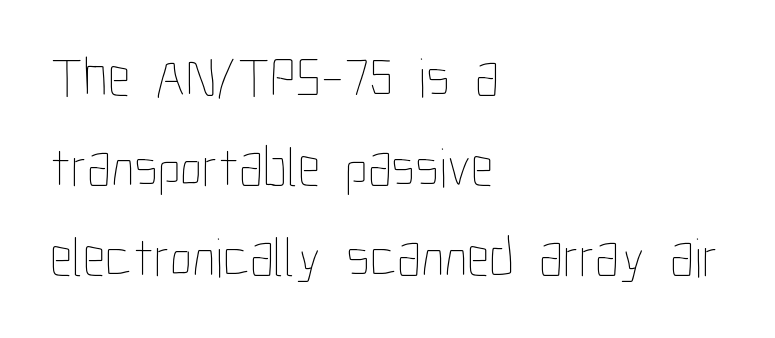
Q: Is the text bold? A: No.
Q: Is the text italic (slanted)? A: No, it is upright.
Q: Is the text underlined? A: No.
Q: How is the paragraph aligned? A: Left-aligned.
Q: Is the spacing between letters normal or unusually wide? A: Normal.
Q: Is the spacing between lines tight, normal or loose? A: Normal.
Q: Width (condensed, normal, or wide)? A: Condensed.
Q: Stroke contrast? A: Low.
Q: x-height? A: Medium.
Q: Monospaced? A: No.
